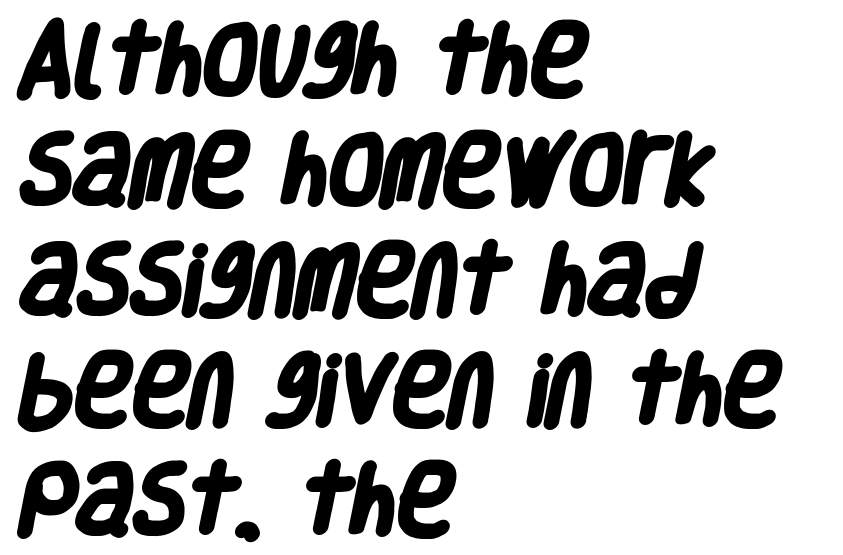
{"serif": "no", "bold": "yes", "weight": "heavy", "width": "condensed", "stroke_contrast": "low", "x_height": "large", "monospaced": "no", "underline": "no", "align": "left", "line_spacing": "normal", "line_spacing_ratio": 1.41, "letter_spacing": "normal", "letter_spacing_em": 0.0, "glyph_px": 78}
